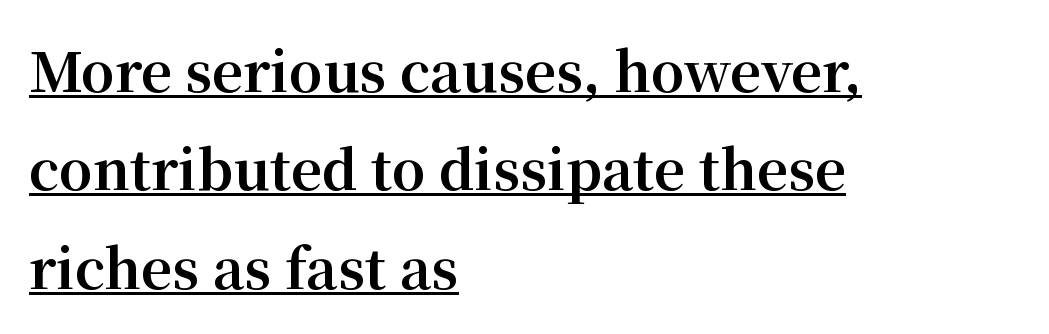
The image shows 54 px bold serif type, upright; set left-aligned, line spacing 1.82x, normal letter spacing, underlined; medium stroke contrast and a medium x-height.
